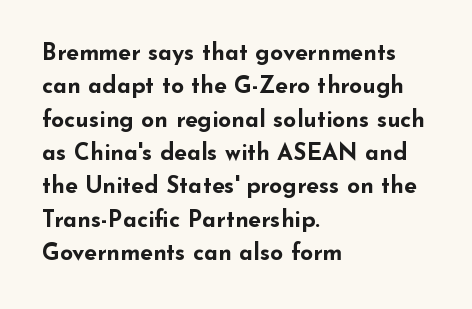
Every letter is thick-stroked: bold, no question. The space directly below the letters is spotless. How would I describe the line gaps? Plain and ordinary. A classic flush-left, rag-right setting is used for this passage. The specimen reads as upright at a glance.
